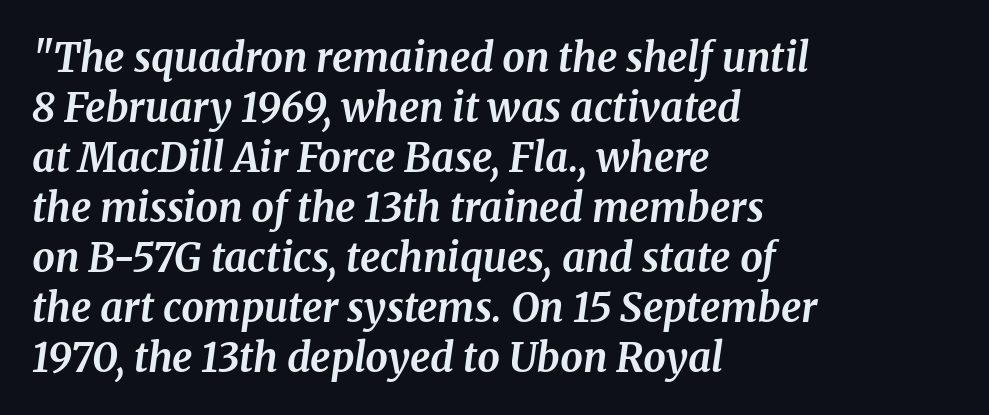
Q: Is the text bold? A: Yes.
Q: Is the text italic (slanted)? A: Yes, it leans right by about 8 degrees.
Q: Is the typeface a serif or a sans-serif typeface? A: Serif.
Q: Is the text underlined? A: No.
Q: How is the paragraph aligned? A: Left-aligned.
Q: Is the spacing between letters normal or unusually wide? A: Normal.
Q: Is the spacing between lines tight, normal or loose? A: Normal.
Q: Width (condensed, normal, or wide)? A: Normal.
Q: Stroke contrast? A: Medium.
Q: x-height? A: Medium.
Q: Monospaced? A: No.
